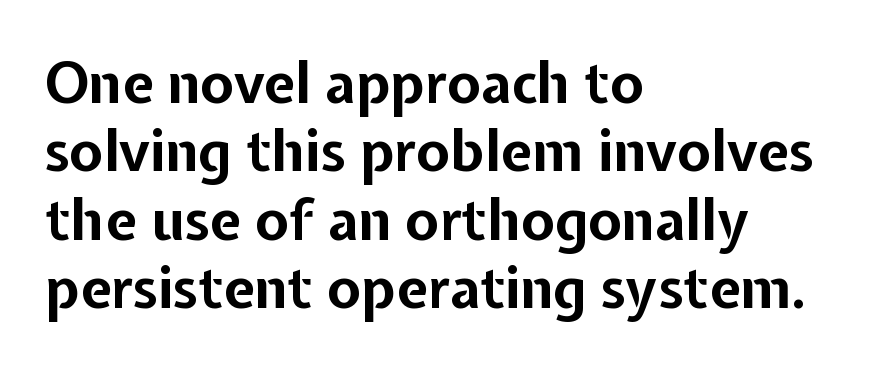
{"serif": "no", "italic": "no", "bold": "yes", "weight": "bold", "width": "normal", "stroke_contrast": "low", "x_height": "medium", "monospaced": "no", "underline": "no", "align": "left", "line_spacing_ratio": 1.22, "letter_spacing": "normal", "letter_spacing_em": 0.0, "glyph_px": 56}
